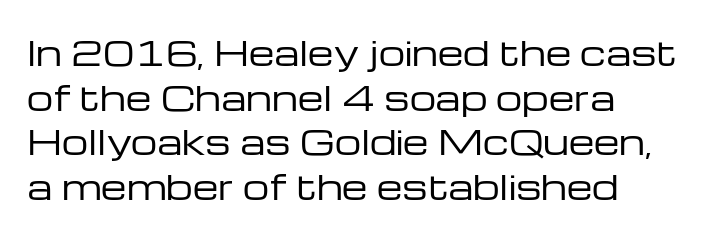
Q: Is the text bold? A: No.
Q: Is the text italic (slanted)? A: No, it is upright.
Q: Is the typeface a serif or a sans-serif typeface? A: Sans-serif.
Q: Is the text underlined? A: No.
Q: How is the paragraph aligned? A: Left-aligned.
Q: Is the spacing between letters normal or unusually wide? A: Normal.
Q: Is the spacing between lines tight, normal or loose? A: Normal.
Q: Width (condensed, normal, or wide)? A: Wide.
Q: Stroke contrast? A: Low.
Q: x-height? A: Medium.
Q: Monospaced? A: No.
